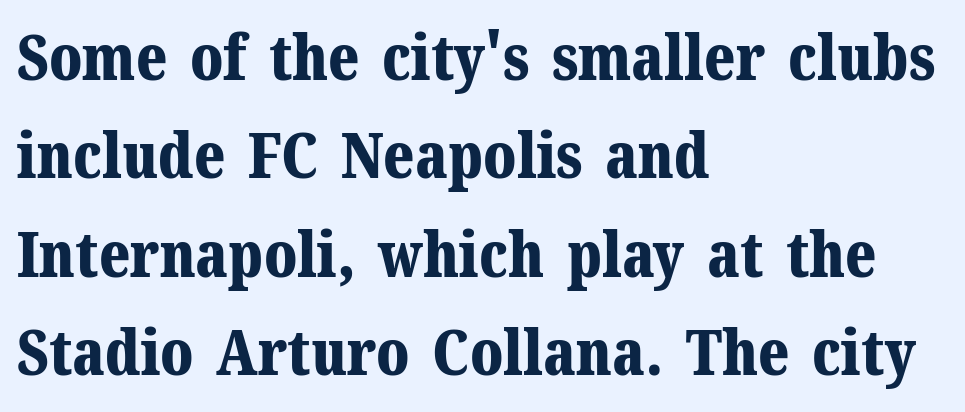
Q: Is the text bold? A: Yes.
Q: Is the text italic (slanted)? A: No, it is upright.
Q: Is the typeface a serif or a sans-serif typeface? A: Serif.
Q: Is the text underlined? A: No.
Q: How is the paragraph aligned? A: Left-aligned.
Q: Is the spacing between letters normal or unusually wide? A: Normal.
Q: Is the spacing between lines tight, normal or loose? A: Normal.
Q: Width (condensed, normal, or wide)? A: Normal.
Q: Stroke contrast? A: Medium.
Q: x-height? A: Medium.
Q: Monospaced? A: No.
